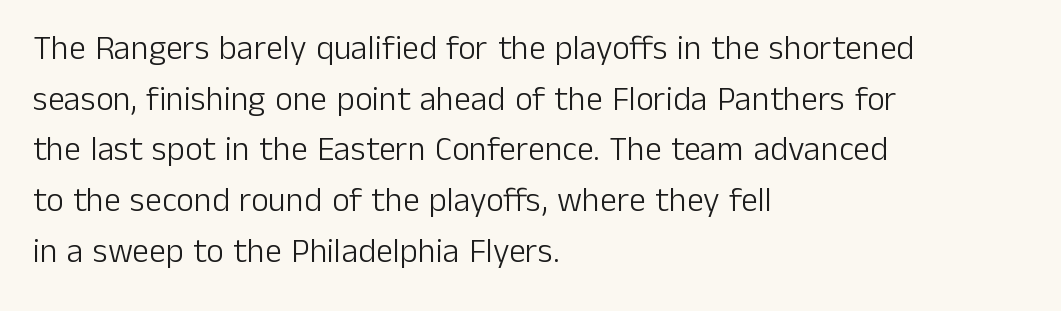
The image shows 34 px light sans-serif type, upright; set left-aligned, normal line spacing (1.49x), normal letter spacing, not underlined; low stroke contrast and a medium x-height.
